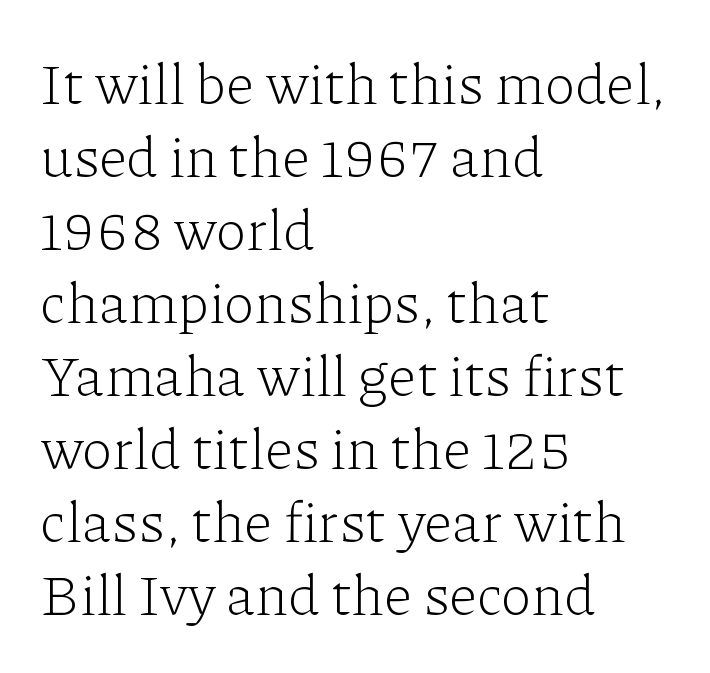
Q: Is the text bold? A: No.
Q: Is the text italic (slanted)? A: No, it is upright.
Q: Is the typeface a serif or a sans-serif typeface? A: Serif.
Q: Is the text underlined? A: No.
Q: How is the paragraph aligned? A: Left-aligned.
Q: Is the spacing between letters normal or unusually wide? A: Normal.
Q: Is the spacing between lines tight, normal or loose? A: Normal.
Q: Width (condensed, normal, or wide)? A: Normal.
Q: Stroke contrast? A: Low.
Q: x-height? A: Medium.
Q: Monospaced? A: No.
